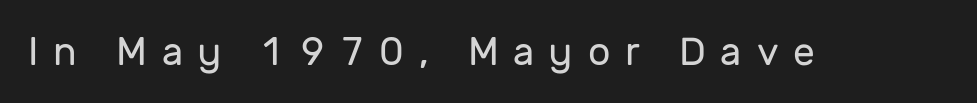
{"serif": "no", "italic": "no", "bold": "no", "weight": "regular", "width": "normal", "stroke_contrast": "low", "x_height": "medium", "monospaced": "no", "underline": "no", "letter_spacing": "wide", "letter_spacing_em": 0.38, "glyph_px": 39}
